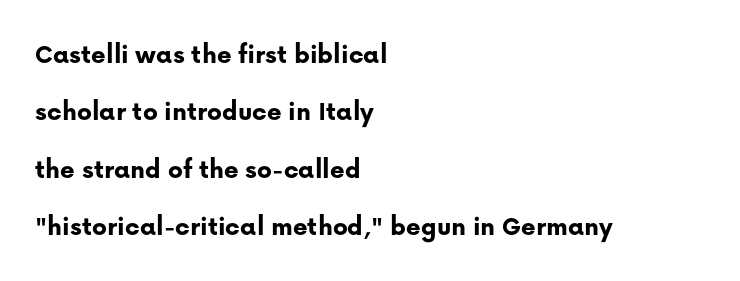
The image shows 28 px bold sans-serif type, upright; set left-aligned, loose line spacing (2.05x), normal letter spacing, not underlined; low stroke contrast and a medium x-height.
